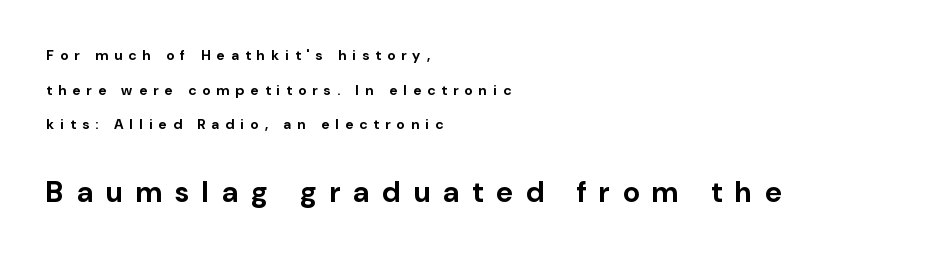
{"serif": "no", "italic": "no", "bold": "yes", "weight": "bold", "width": "normal", "stroke_contrast": "low", "x_height": "medium", "monospaced": "no", "underline": "no", "align": "left", "line_spacing": "loose", "line_spacing_ratio": 2.47, "letter_spacing": "wide", "letter_spacing_em": 0.45, "larger_block": "second", "size_ratio": 2.07, "glyph_px": 29}
